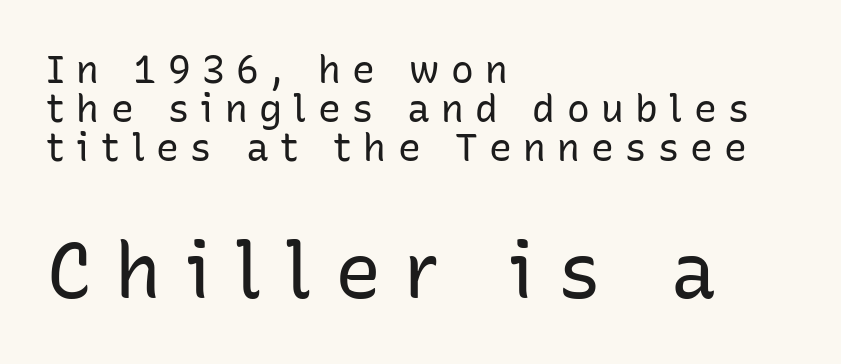
{"serif": "no", "italic": "no", "bold": "no", "weight": "regular", "width": "normal", "stroke_contrast": "low", "x_height": "medium", "monospaced": "no", "underline": "no", "align": "left", "line_spacing": "tight", "line_spacing_ratio": 1.02, "letter_spacing": "wide", "letter_spacing_em": 0.3, "larger_block": "second", "size_ratio": 2.03, "glyph_px": 77}
